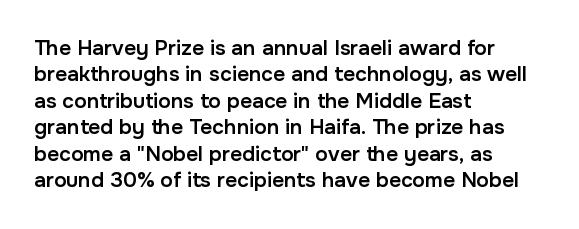
Q: Is the text bold? A: Semi-bold.
Q: Is the text italic (slanted)? A: No, it is upright.
Q: Is the text underlined? A: No.
Q: How is the paragraph aligned? A: Left-aligned.
Q: Is the spacing between letters normal or unusually wide? A: Normal.
Q: Is the spacing between lines tight, normal or loose? A: Normal.
